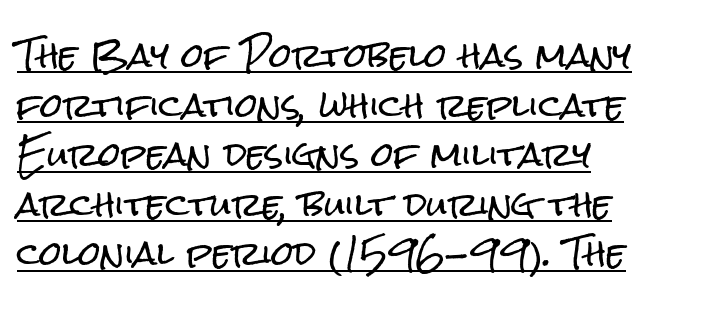
{"serif": "no", "italic": "no", "width": "condensed", "stroke_contrast": "low", "x_height": "medium", "monospaced": "no", "underline": "yes", "align": "left", "line_spacing": "normal", "line_spacing_ratio": 1.55, "letter_spacing": "normal", "letter_spacing_em": 0.0, "glyph_px": 32}
